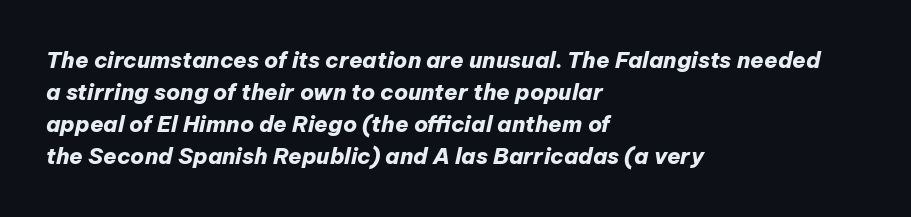
This sample uses an oblique cut, with every glyph tilted off the vertical. Whoever set this chose a conventional vertical rhythm. The passage is arranged the way most books set body copy — flush left. Observe the ordinary spacing: letters are neighbours, not strangers.
